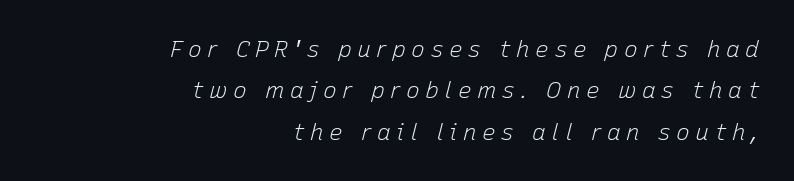
{"italic": "yes", "lean": "right", "slant_degrees": 15, "bold": "no", "underline": "no", "align": "right", "line_spacing_ratio": 1.8, "letter_spacing": "wide", "letter_spacing_em": 0.24, "glyph_px": 23}
